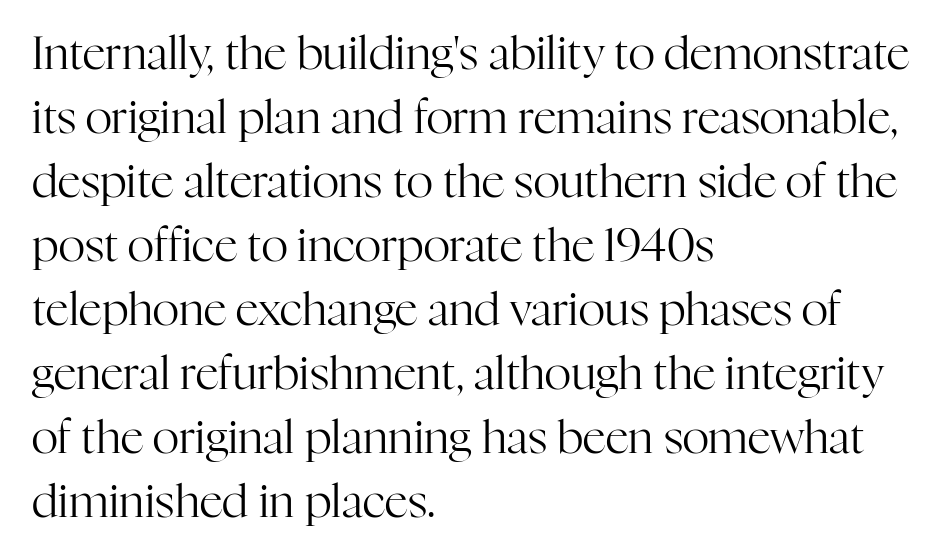
{"serif": "yes", "italic": "no", "bold": "no", "weight": "regular", "width": "normal", "stroke_contrast": "high", "x_height": "medium", "monospaced": "no", "underline": "no", "align": "left", "line_spacing": "normal", "line_spacing_ratio": 1.39, "letter_spacing": "normal", "letter_spacing_em": 0.0, "glyph_px": 46}
